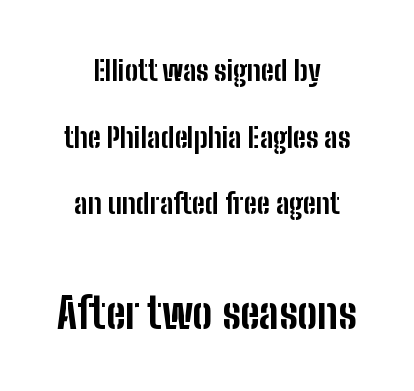
Q: Is the text bold? A: Yes.
Q: Is the text italic (slanted)? A: No, it is upright.
Q: Is the typeface a serif or a sans-serif typeface? A: Sans-serif.
Q: Is the text underlined? A: No.
Q: How is the paragraph aligned? A: Centered.
Q: Is the spacing between letters normal or unusually wide? A: Normal.
Q: Is the spacing between lines tight, normal or loose? A: Loose.
Q: Which block of text is set in a larger size, the first (top) or the second (bottom)? A: The second (bottom) one.
Q: Width (condensed, normal, or wide)? A: Condensed.
Q: Stroke contrast? A: Low.
Q: x-height? A: Medium.
Q: Monospaced? A: No.
